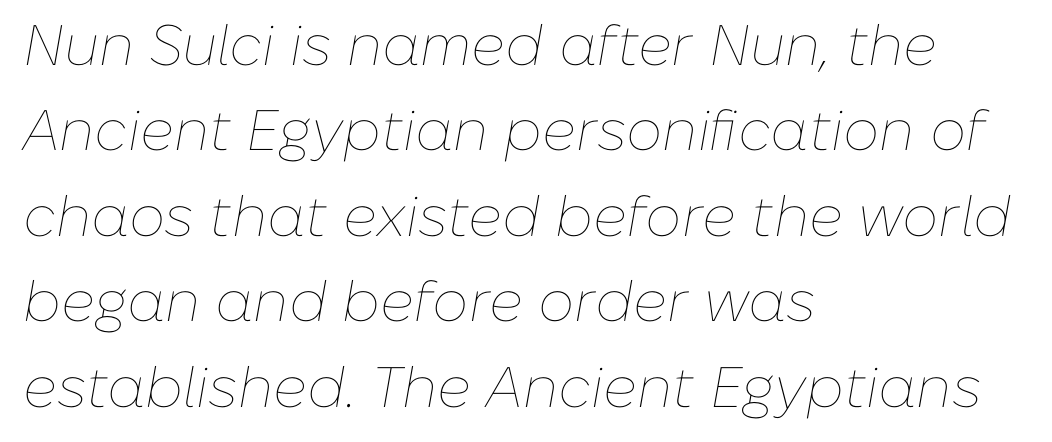
Leading matches the norm, producing a regular column. No letter is thick-stroked: the sample isn't bold. The letters are slanted; this is an italic face. Character widths vary here, with narrow letters taking less room than wide ones.
